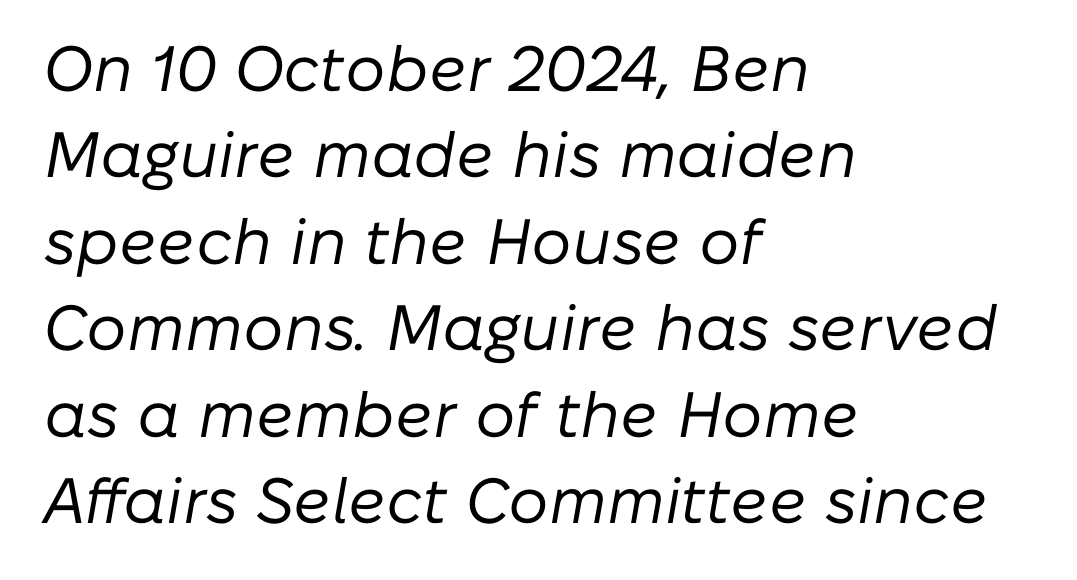
The image shows 64 px regular-weight type, italic (leaning right); set left-aligned, normal line spacing (1.35x), normal letter spacing, not underlined; low stroke contrast and a medium x-height.
